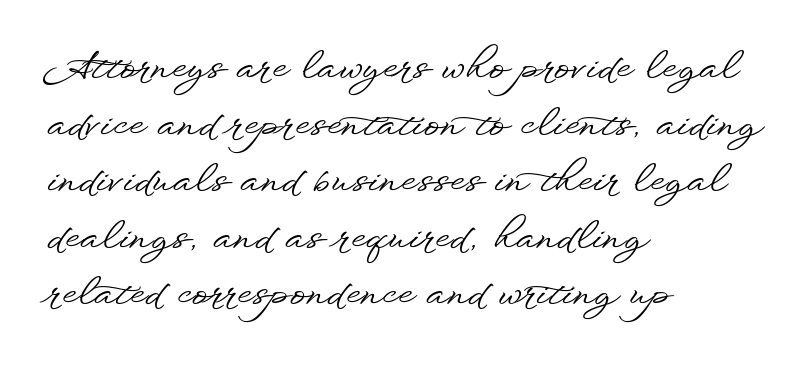
{"serif": "no", "width": "wide", "stroke_contrast": "low", "x_height": "small", "monospaced": "no", "underline": "no", "align": "left", "line_spacing": "normal", "line_spacing_ratio": 1.49, "letter_spacing": "normal", "letter_spacing_em": 0.0, "glyph_px": 38}
